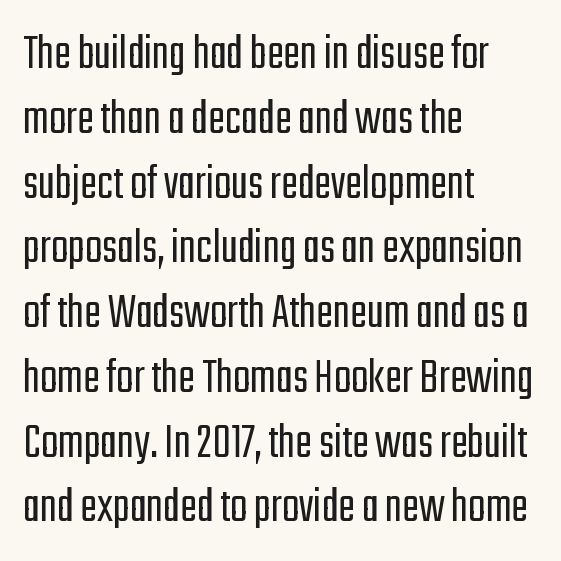
Counters stay open thanks to moderate or lighter strokes. Horizontally, the lines are justified to the leading edge only. Decoration check: the copy has no underline. Note the varied advance widths — an 'i' is clearly narrower than an 'm'. The lettering stays uniformly vertical, giving the passage a roman look. Serif or sans? Sans — the stroke terminals are bare.
